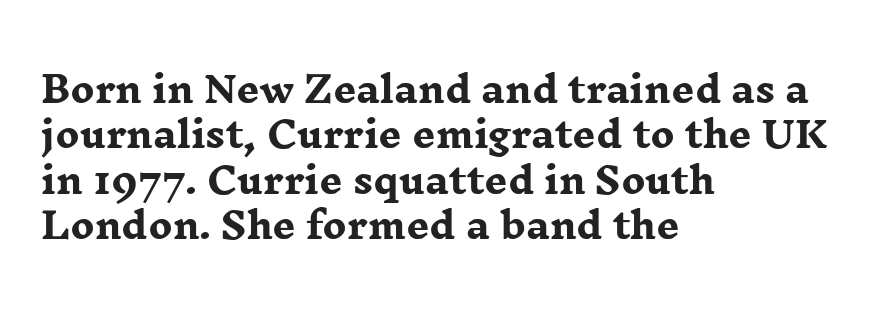
{"serif": "yes", "italic": "no", "bold": "yes", "weight": "heavy", "width": "wide", "stroke_contrast": "low", "x_height": "medium", "monospaced": "no", "underline": "no", "align": "left", "line_spacing": "normal", "line_spacing_ratio": 1.26, "letter_spacing": "normal", "letter_spacing_em": 0.0, "glyph_px": 36}
